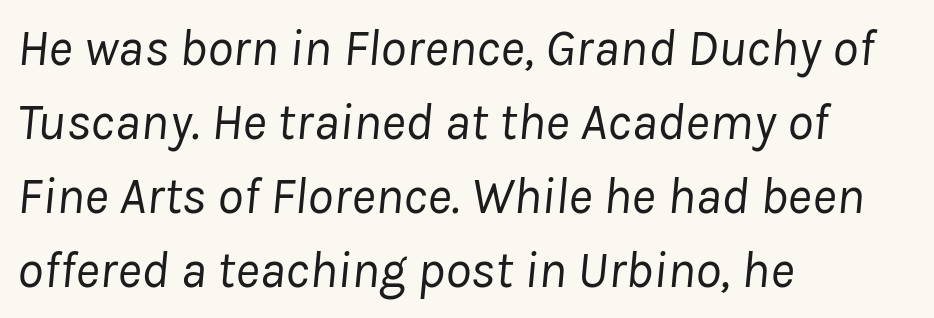
The image shows 52 px regular-weight type, italic (leaning right); set left-aligned, normal line spacing (1.42x), normal letter spacing, not underlined; low stroke contrast and a medium x-height.
